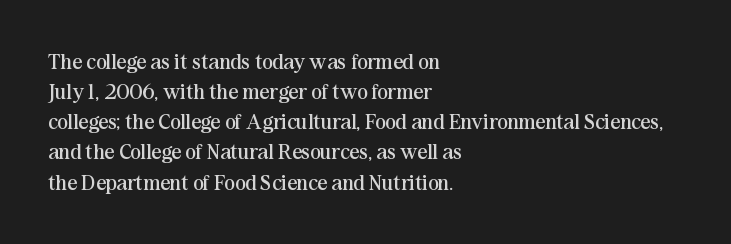
The letterforms sit shoulder to shoulder at normal distance. The space directly below the letters is spotless. Counters stay open thanks to moderate or lighter strokes. The vertical gap from one line to the next is medium. Ascenders rise straight up at ninety degrees. The ragged edge is on the right, which tells us the setting is flush left.
